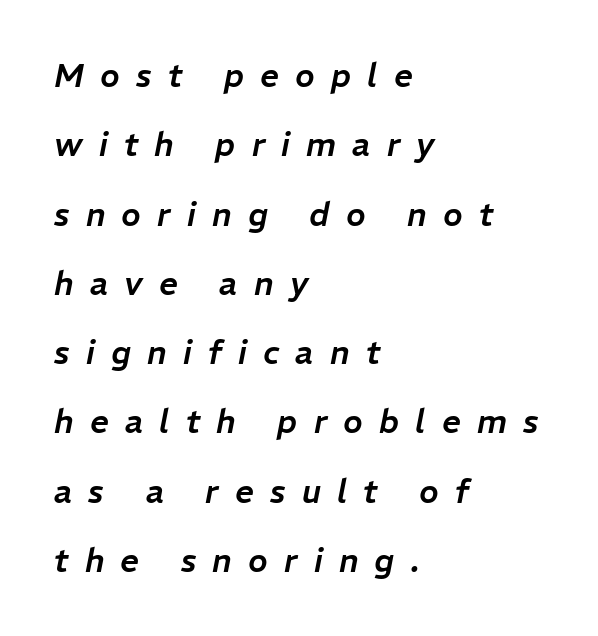
Anything drawn beneath the words? Only blank space. This block would shrink considerably if given ordinary leading; it's expanded now. Style check: oblique. The rendering uses natural spacing where letterforms have individual widths. Does the copy run flush right? No — it runs flush left. Honestly, the letter spacing is so wide it's the main thing you notice.
